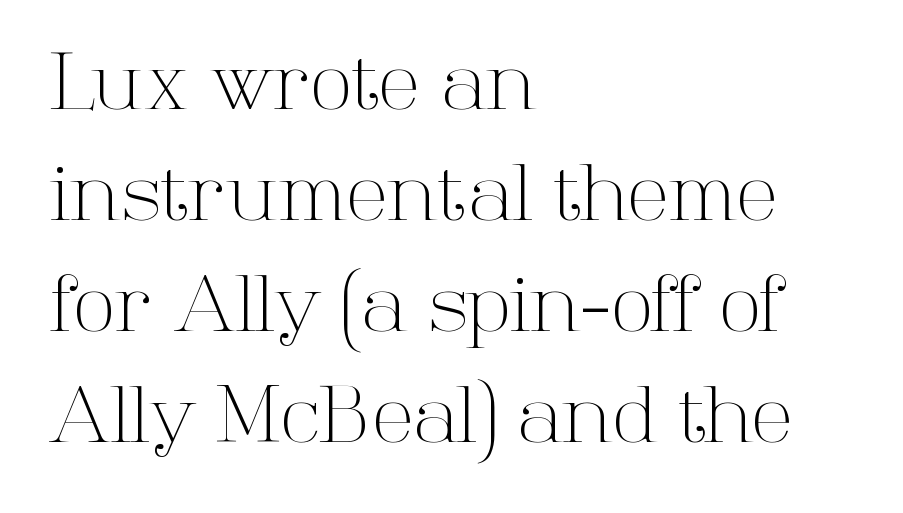
Q: Is the text bold? A: No.
Q: Is the text italic (slanted)? A: No, it is upright.
Q: Is the typeface a serif or a sans-serif typeface? A: Serif.
Q: Is the text underlined? A: No.
Q: How is the paragraph aligned? A: Left-aligned.
Q: Is the spacing between letters normal or unusually wide? A: Normal.
Q: Is the spacing between lines tight, normal or loose? A: Normal.
Q: Width (condensed, normal, or wide)? A: Normal.
Q: Stroke contrast? A: High.
Q: x-height? A: Medium.
Q: Monospaced? A: No.
